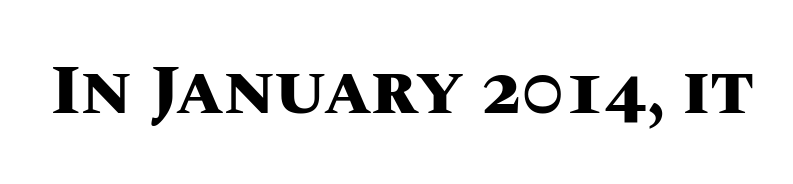
The image shows 69 px heavy type, upright; set normal letter spacing, not underlined; medium stroke contrast and a large x-height.
